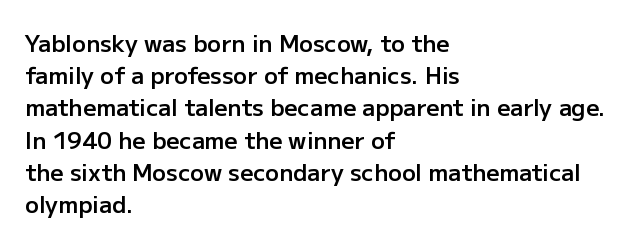
Q: Is the text bold? A: Semi-bold.
Q: Is the text italic (slanted)? A: No, it is upright.
Q: Is the text underlined? A: No.
Q: How is the paragraph aligned? A: Left-aligned.
Q: Is the spacing between letters normal or unusually wide? A: Normal.
Q: Is the spacing between lines tight, normal or loose? A: Normal.
